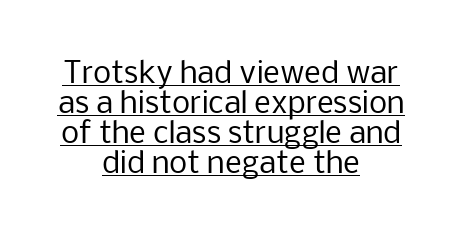
{"serif": "no", "italic": "no", "bold": "no", "weight": "regular", "width": "normal", "stroke_contrast": "low", "x_height": "medium", "monospaced": "no", "underline": "yes", "align": "center", "line_spacing": "tight", "line_spacing_ratio": 1.03, "letter_spacing": "normal", "letter_spacing_em": 0.0, "glyph_px": 29}
